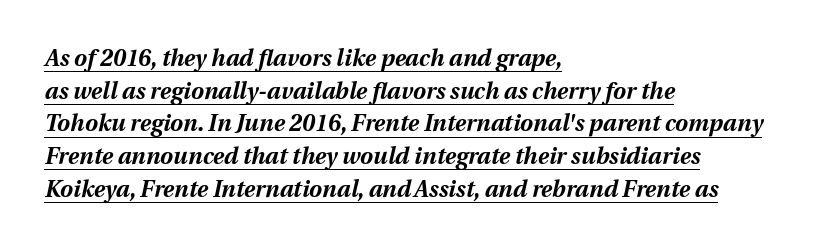
Somebody hit Ctrl+U on this one — the words are underlined. The typography opts for an oblique posture over an upright one. Tracking value appears to be zero — textbook default spacing. I'd describe the lettering as bold — thick and assertive.
